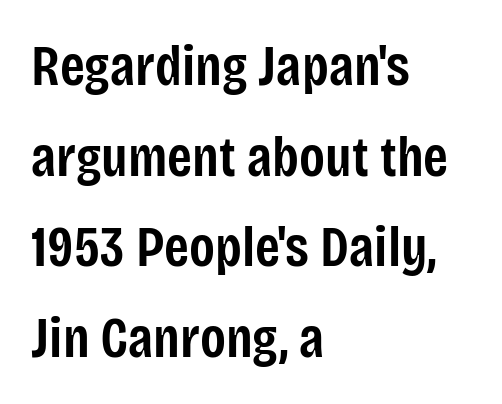
Q: Is the text bold? A: Semi-bold.
Q: Is the text italic (slanted)? A: No, it is upright.
Q: Is the typeface a serif or a sans-serif typeface? A: Sans-serif.
Q: Is the text underlined? A: No.
Q: How is the paragraph aligned? A: Left-aligned.
Q: Is the spacing between letters normal or unusually wide? A: Normal.
Q: Is the spacing between lines tight, normal or loose? A: Normal.
Q: Width (condensed, normal, or wide)? A: Condensed.
Q: Stroke contrast? A: Low.
Q: x-height? A: Large.
Q: Monospaced? A: No.
